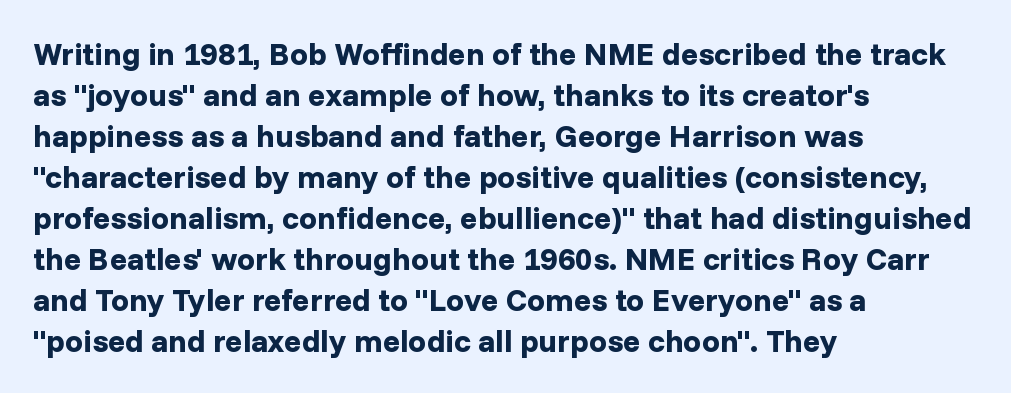
The image shows 32 px bold sans-serif type, upright; set left-aligned, normal line spacing (1.28x), normal letter spacing, not underlined; low stroke contrast and a medium x-height.
